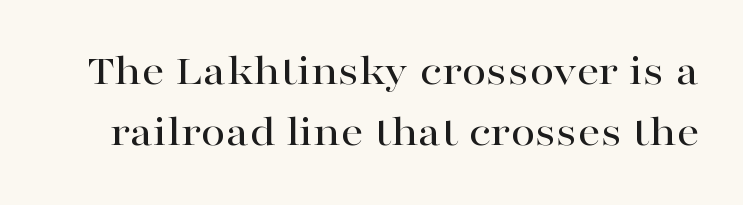
The image shows 45 px wide serif type, upright; set normal line spacing (1.36x), normal letter spacing, not underlined; high stroke contrast and a medium x-height.
